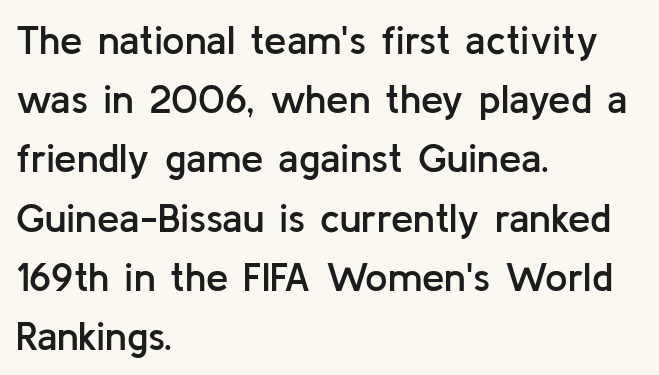
{"serif": "no", "italic": "no", "bold": "semi", "weight": "semibold", "width": "normal", "stroke_contrast": "low", "x_height": "medium", "monospaced": "no", "underline": "no", "align": "left", "line_spacing": "normal", "line_spacing_ratio": 1.48, "letter_spacing": "normal", "letter_spacing_em": 0.0, "glyph_px": 40}
